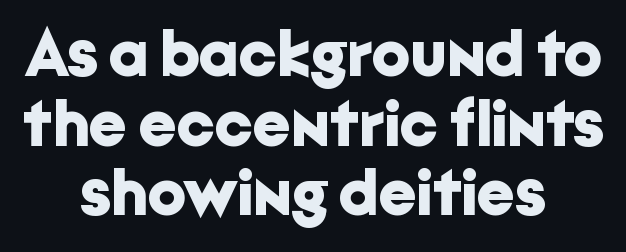
Q: Is the text bold? A: Yes.
Q: Is the text italic (slanted)? A: No, it is upright.
Q: Is the typeface a serif or a sans-serif typeface? A: Sans-serif.
Q: Is the text underlined? A: No.
Q: How is the paragraph aligned? A: Centered.
Q: Is the spacing between letters normal or unusually wide? A: Normal.
Q: Is the spacing between lines tight, normal or loose? A: Tight.
Q: Width (condensed, normal, or wide)? A: Normal.
Q: Stroke contrast? A: Low.
Q: x-height? A: Medium.
Q: Monospaced? A: No.
